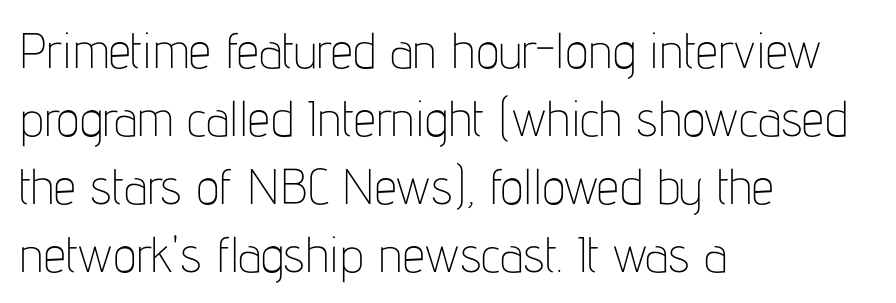
Q: Is the text bold? A: No.
Q: Is the text italic (slanted)? A: No, it is upright.
Q: Is the typeface a serif or a sans-serif typeface? A: Sans-serif.
Q: Is the text underlined? A: No.
Q: How is the paragraph aligned? A: Left-aligned.
Q: Is the spacing between letters normal or unusually wide? A: Normal.
Q: Is the spacing between lines tight, normal or loose? A: Normal.
Q: Width (condensed, normal, or wide)? A: Condensed.
Q: Stroke contrast? A: Low.
Q: x-height? A: Medium.
Q: Monospaced? A: No.
